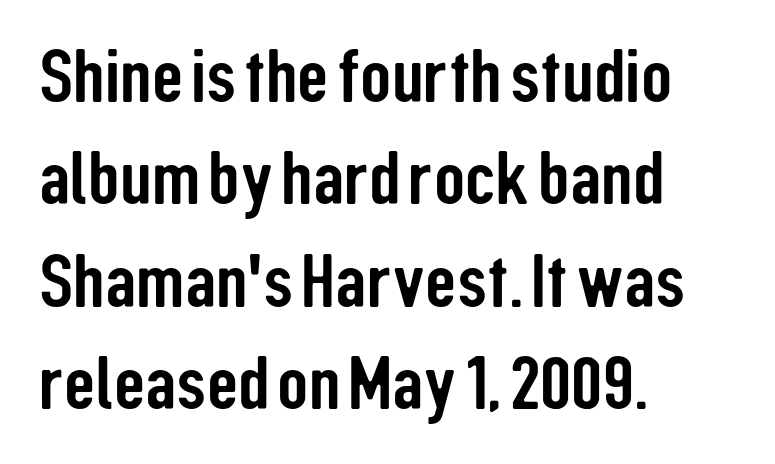
{"serif": "no", "italic": "no", "width": "condensed", "stroke_contrast": "low", "x_height": "medium", "monospaced": "no", "underline": "no", "align": "left", "line_spacing": "normal", "line_spacing_ratio": 1.33, "letter_spacing": "normal", "letter_spacing_em": 0.0, "glyph_px": 77}
